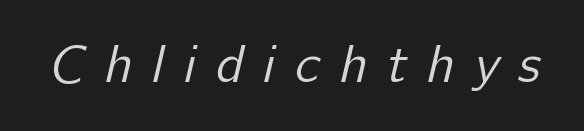
Q: Is the text bold? A: No.
Q: Is the typeface a serif or a sans-serif typeface? A: Sans-serif.
Q: Is the text underlined? A: No.
Q: Is the spacing between letters normal or unusually wide? A: Unusually wide.
Q: Width (condensed, normal, or wide)? A: Normal.
Q: Stroke contrast? A: Low.
Q: x-height? A: Medium.
Q: Monospaced? A: No.
